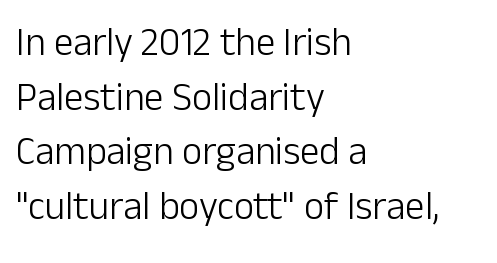
Q: Is the text bold? A: No.
Q: Is the text italic (slanted)? A: No, it is upright.
Q: Is the typeface a serif or a sans-serif typeface? A: Sans-serif.
Q: Is the text underlined? A: No.
Q: How is the paragraph aligned? A: Left-aligned.
Q: Is the spacing between letters normal or unusually wide? A: Normal.
Q: Is the spacing between lines tight, normal or loose? A: Normal.
Q: Width (condensed, normal, or wide)? A: Normal.
Q: Stroke contrast? A: Low.
Q: x-height? A: Medium.
Q: Monospaced? A: No.
